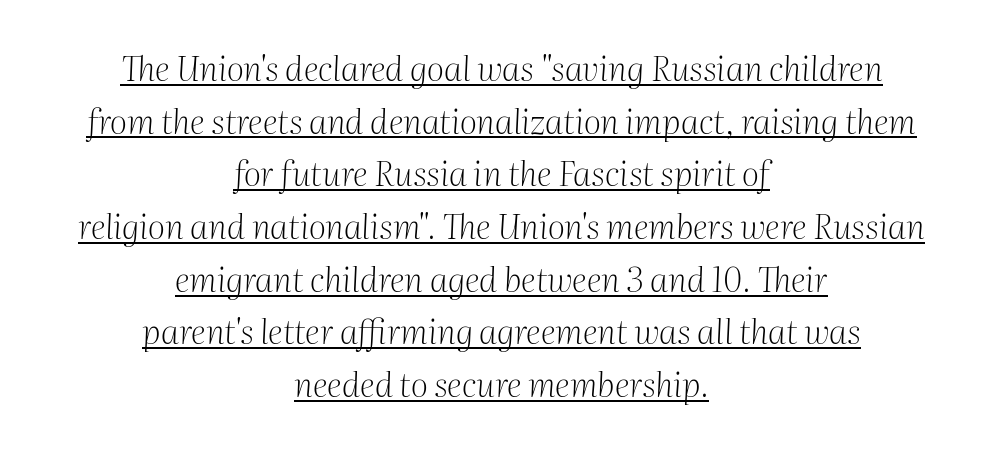
The image shows 34 px light serif type, italic (leaning right); set centered, normal line spacing (1.55x), normal letter spacing, underlined; medium stroke contrast and a medium x-height.
